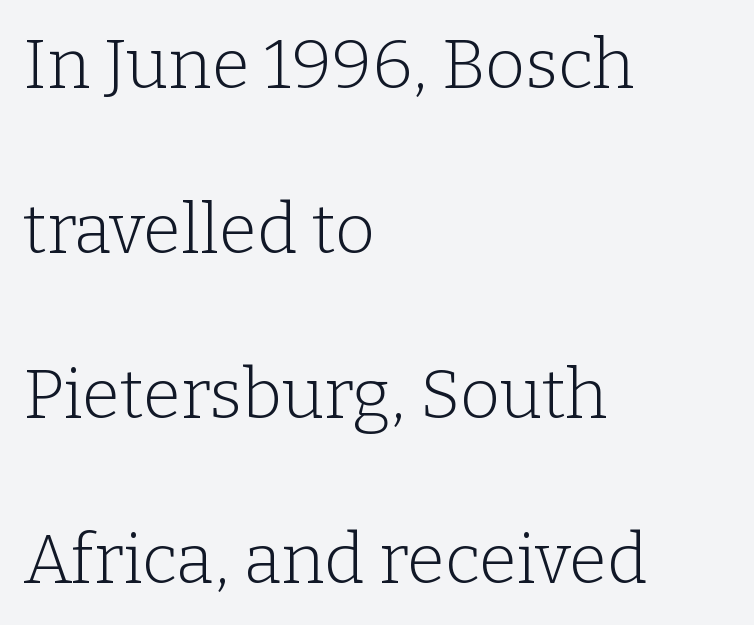
Are there feet on the stems? There are — it's a serif. Summary of vertical rhythm: relaxed, with wide interline spacing. Notice how the stems are strictly vertical — no italics here. What stands out about the letter spacing? Nothing — it is the standard amount.
